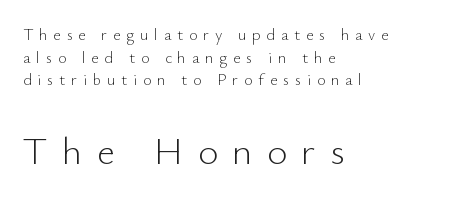
The typeface chosen for these lines omits serifs. Small over large — that's the arrangement of the two blocks here. Leading: standard. Words float on clear page, feet unadorned. The passage is arranged the way most books set body copy — flush left.
